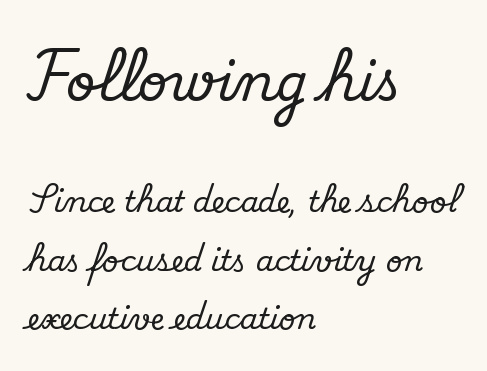
The image shows 51 px serif type; set left-aligned, loose line spacing (2.01x), normal letter spacing, not underlined; the first (top) block is 1.76x larger; medium stroke contrast and a small x-height.
